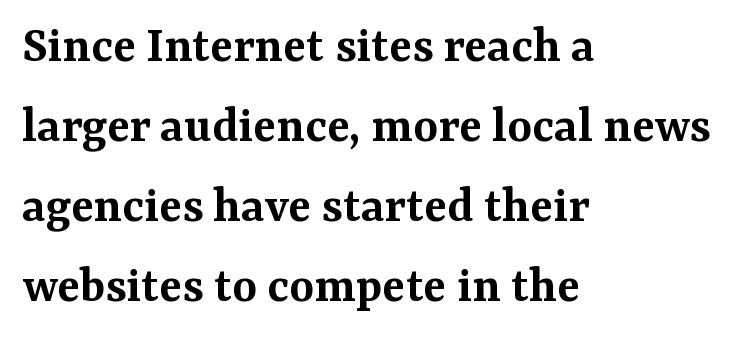
{"serif": "yes", "italic": "no", "bold": "semi", "weight": "semibold", "width": "normal", "stroke_contrast": "medium", "x_height": "medium", "monospaced": "no", "underline": "no", "align": "left", "line_spacing": "normal", "line_spacing_ratio": 1.51, "letter_spacing": "normal", "letter_spacing_em": 0.0, "glyph_px": 53}
